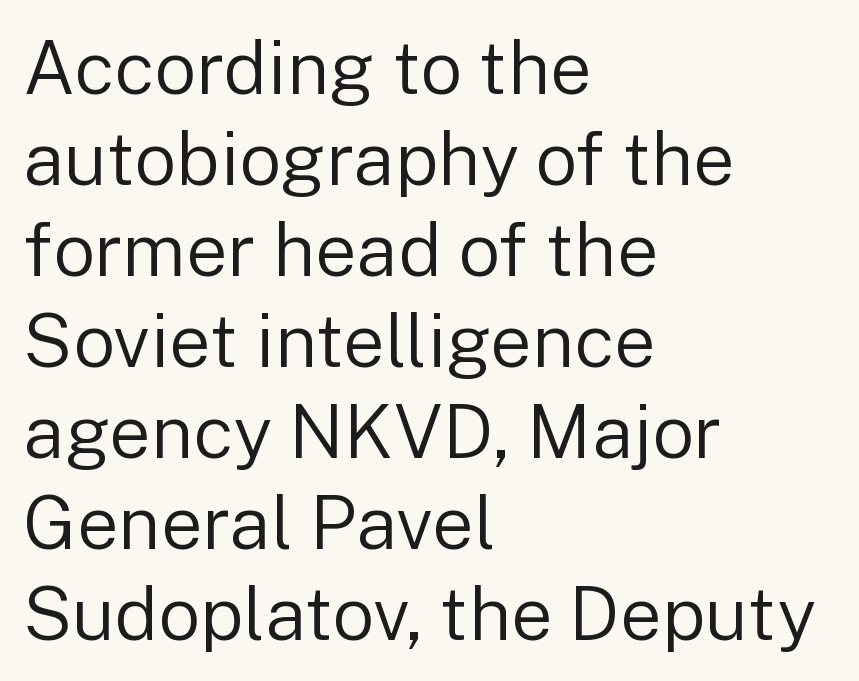
{"serif": "no", "italic": "no", "bold": "no", "weight": "regular", "width": "normal", "stroke_contrast": "low", "x_height": "medium", "monospaced": "no", "underline": "no", "align": "left", "line_spacing_ratio": 1.23, "letter_spacing": "normal", "letter_spacing_em": 0.0, "glyph_px": 74}
